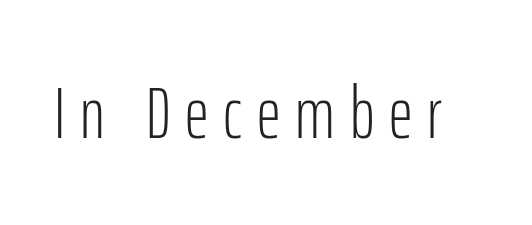
In terms of letterform style, serifs are entirely absent. The typesetting does not lean heavy: it is not bold. The string is rendered with underlining switched off. The letters are spread apart with noticeably loose tracking.
